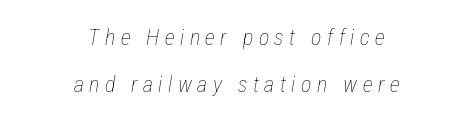
The image shows 22 px text type, italic (leaning right); set centered, loose line spacing (2.14x), unusually wide letter spacing (+0.25 em), not underlined.
